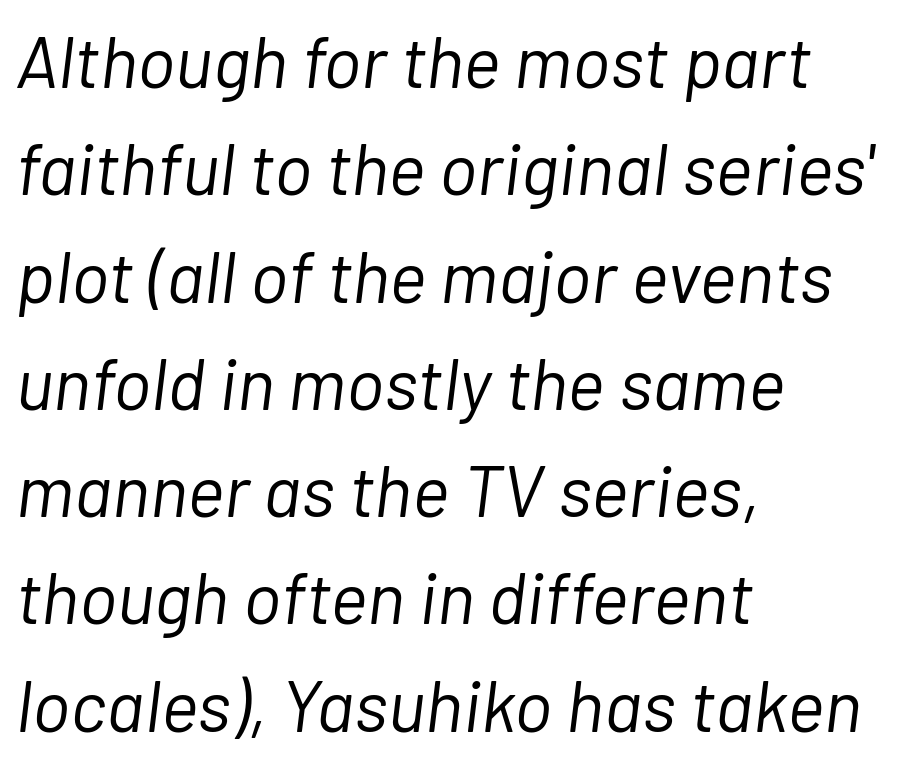
{"italic": "yes", "lean": "right", "slant_degrees": 7, "bold": "no", "weight": "light", "width": "normal", "stroke_contrast": "low", "x_height": "medium", "monospaced": "no", "underline": "no", "align": "left", "line_spacing": "normal", "line_spacing_ratio": 1.49, "letter_spacing": "normal", "letter_spacing_em": 0.0, "glyph_px": 72}
